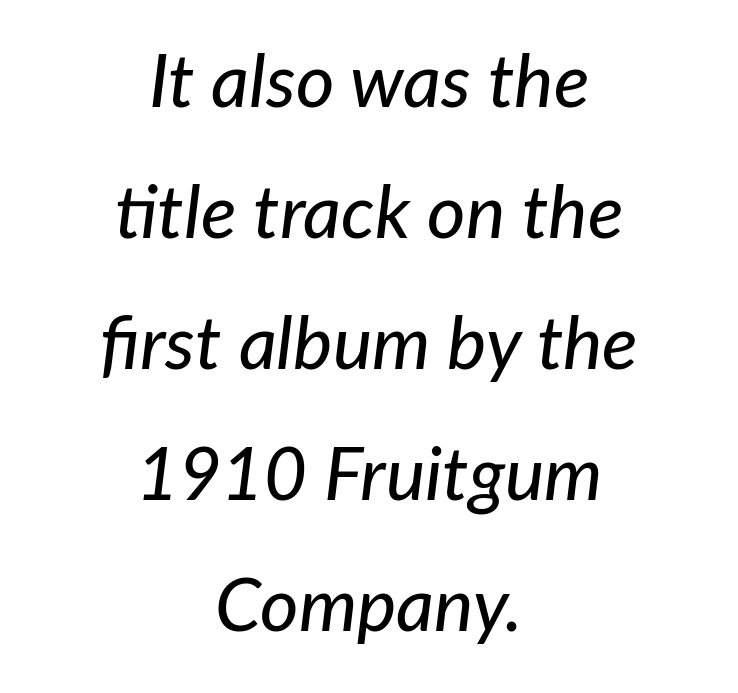
{"italic": "yes", "lean": "right", "slant_degrees": 7, "width": "normal", "stroke_contrast": "low", "x_height": "medium", "monospaced": "no", "underline": "no", "align": "center", "line_spacing_ratio": 1.77, "letter_spacing": "normal", "letter_spacing_em": 0.0, "glyph_px": 74}
